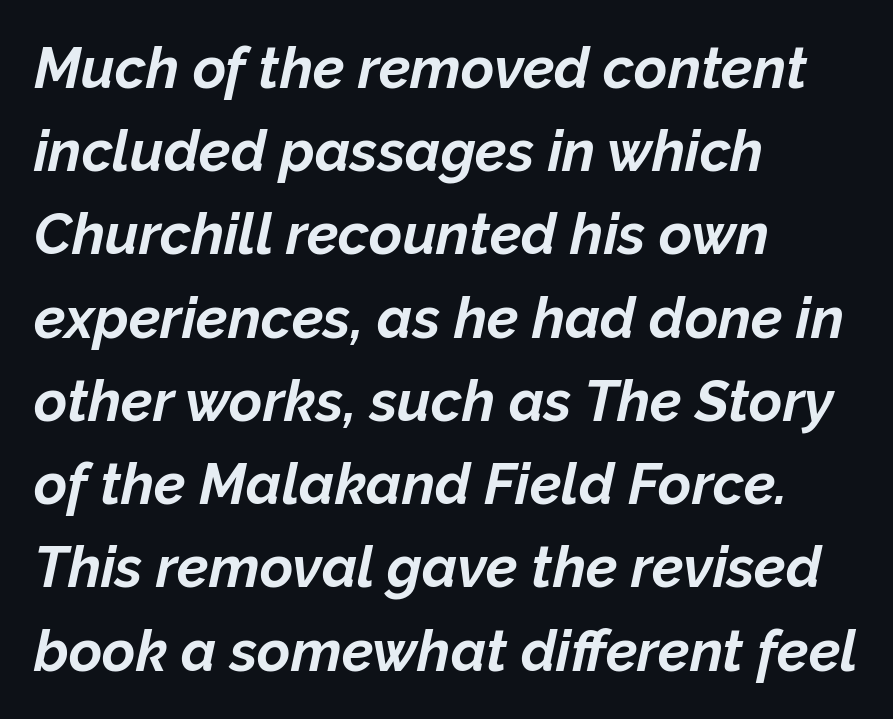
Q: Is the text bold? A: Yes.
Q: Is the text italic (slanted)? A: Yes, it leans right by about 12 degrees.
Q: Is the text underlined? A: No.
Q: How is the paragraph aligned? A: Left-aligned.
Q: Is the spacing between letters normal or unusually wide? A: Normal.
Q: Is the spacing between lines tight, normal or loose? A: Normal.
Q: Width (condensed, normal, or wide)? A: Normal.
Q: Stroke contrast? A: Low.
Q: x-height? A: Medium.
Q: Monospaced? A: No.
